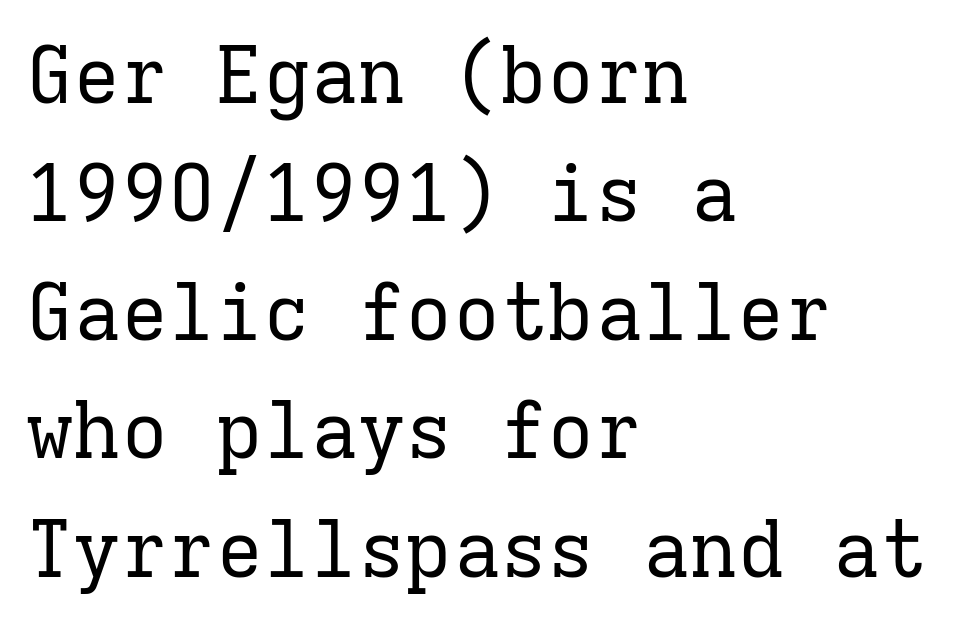
{"serif": "yes", "italic": "no", "bold": "no", "weight": "regular", "width": "normal", "stroke_contrast": "low", "x_height": "medium", "monospaced": "yes", "underline": "no", "align": "left", "line_spacing": "normal", "line_spacing_ratio": 1.5, "letter_spacing": "normal", "letter_spacing_em": 0.0, "glyph_px": 79}
